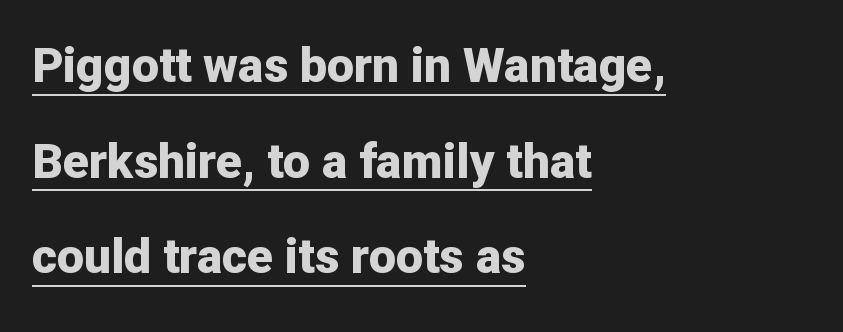
{"serif": "no", "italic": "no", "bold": "yes", "weight": "bold", "width": "normal", "stroke_contrast": "low", "x_height": "medium", "monospaced": "no", "underline": "yes", "align": "left", "line_spacing": "loose", "line_spacing_ratio": 1.99, "letter_spacing": "normal", "letter_spacing_em": 0.0, "glyph_px": 48}
